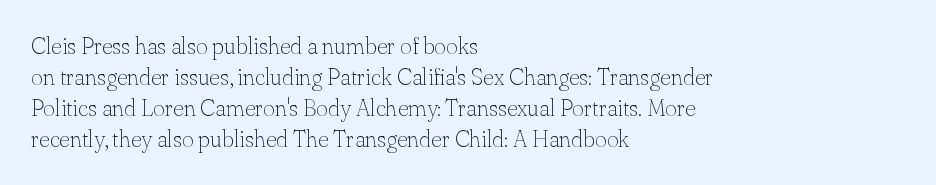
Posture: upright roman. The ragged edge is on the right, which tells us the setting is flush left. Reading down the column, the eye jumps a familiar distance to each next line. The specimen omits any rule beneath the text block's lines. The face looks like a standard text weight, possibly lighter.
